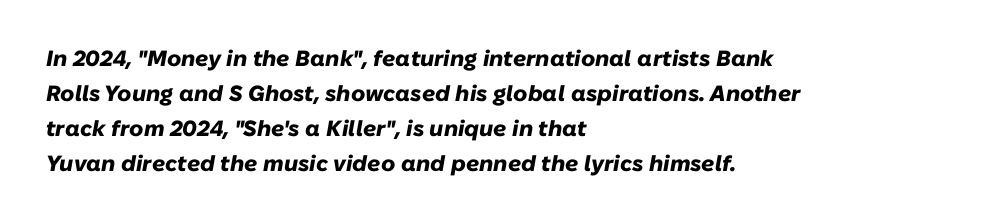
You'd pick this weight for a headline — it's a proper bold. These lines stack with their left ends in a neat column. Evenly set lines give the paragraph a standard silhouette. Spacing between characters is what you'd get straight out of the box. Honestly, there is no underline to notice here at all.
